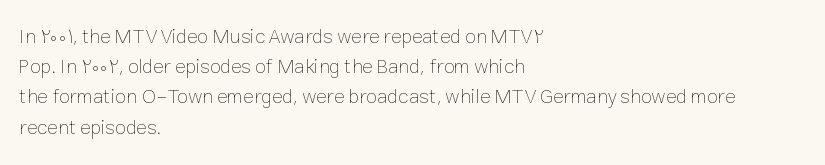
{"italic": "no", "bold": "no", "underline": "no", "align": "left", "line_spacing": "normal", "line_spacing_ratio": 1.51, "letter_spacing": "normal", "letter_spacing_em": 0.0, "glyph_px": 20}
